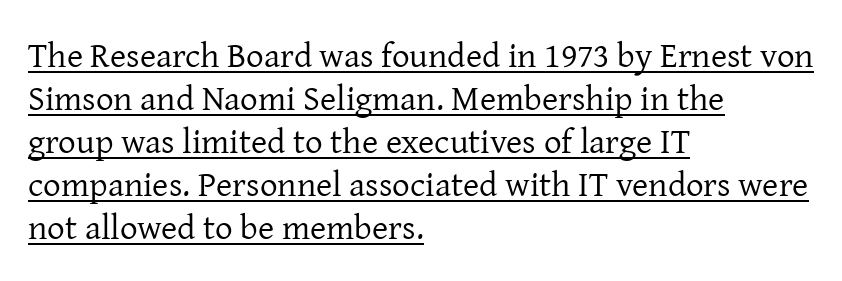
The image shows 35 px regular-weight serif type, upright; set left-aligned, line spacing 1.23x, normal letter spacing, underlined; low stroke contrast and a medium x-height.
